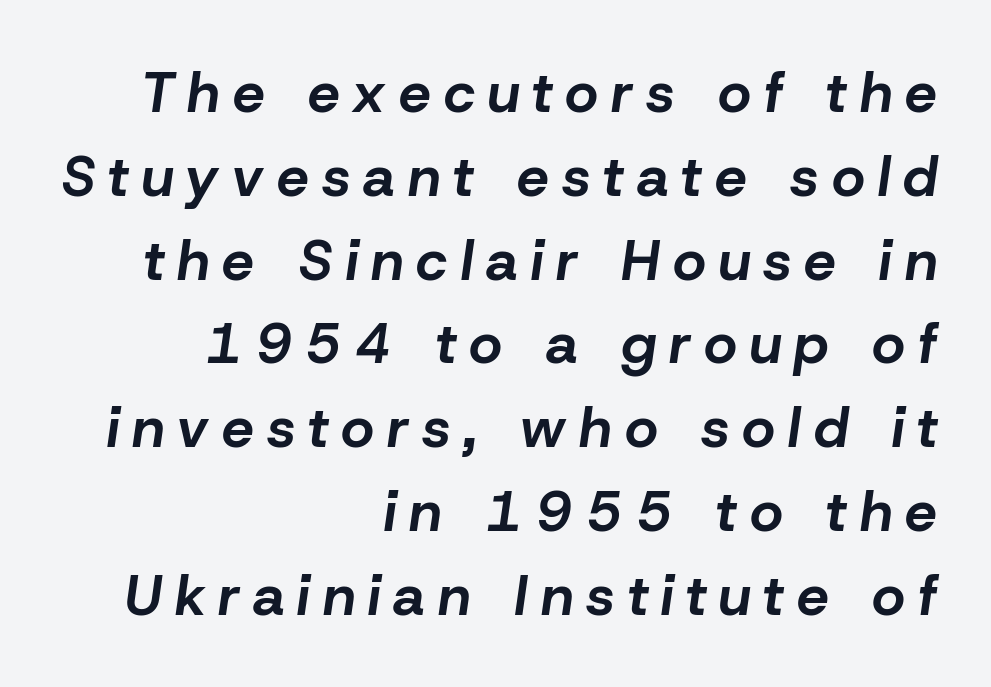
Typeset ragged left — the right edge is the straight one. The rendering uses natural spacing where letterforms have individual widths. The area under the type is left untouched. Caption: expanded tracking, letters set apart.
